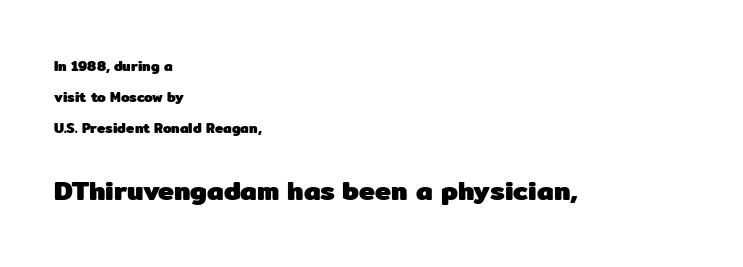
{"italic": "no", "bold": "yes", "underline": "no", "align": "left", "line_spacing": "loose", "line_spacing_ratio": 2.21, "letter_spacing": "normal", "letter_spacing_em": 0.0, "larger_block": "second", "size_ratio": 1.93, "glyph_px": 27}
